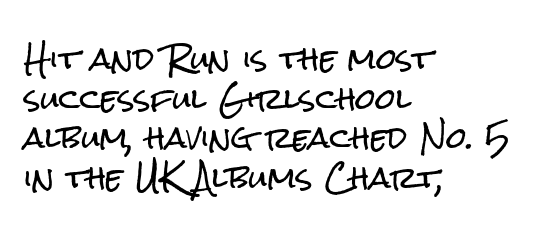
{"serif": "no", "italic": "no", "width": "condensed", "stroke_contrast": "low", "x_height": "medium", "monospaced": "no", "underline": "no", "align": "left", "line_spacing": "normal", "line_spacing_ratio": 1.37, "letter_spacing": "normal", "letter_spacing_em": 0.0, "glyph_px": 29}
